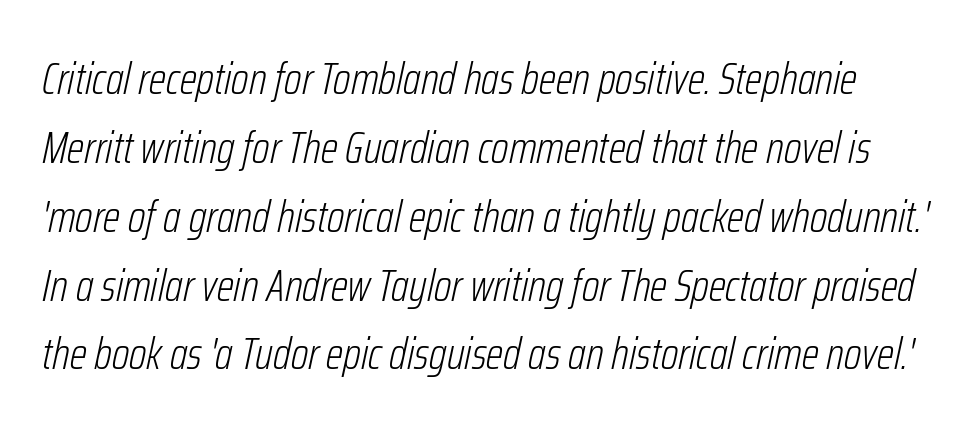
Q: Is the text bold? A: No.
Q: Is the text italic (slanted)? A: Yes, it leans right by about 12 degrees.
Q: Is the text underlined? A: No.
Q: Is the spacing between letters normal or unusually wide? A: Normal.
Q: Is the spacing between lines tight, normal or loose? A: Normal.
Q: Width (condensed, normal, or wide)? A: Condensed.
Q: Stroke contrast? A: Low.
Q: x-height? A: Medium.
Q: Monospaced? A: No.
